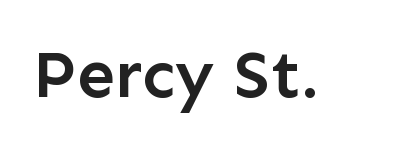
In terms of letterform style, serifs are entirely absent. Decoration check: the copy has no underline. There is no visible air inserted between adjacent glyphs. Spacing verdict: proportional, widths tailored to each character. Notice how the stems are strictly vertical — no italics here.
